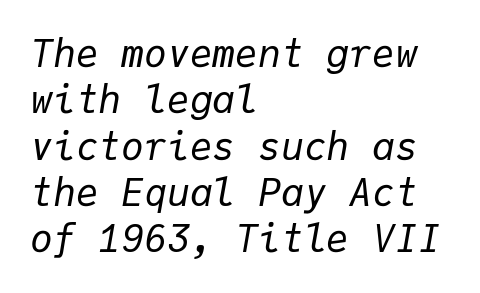
The tracking reads as untouched default to a designer's eye. The letters march in equal steps, a hallmark of fixed-pitch type. The font is comparable to plain body text, perhaps lighter. The specimen reads as italic at a glance.
